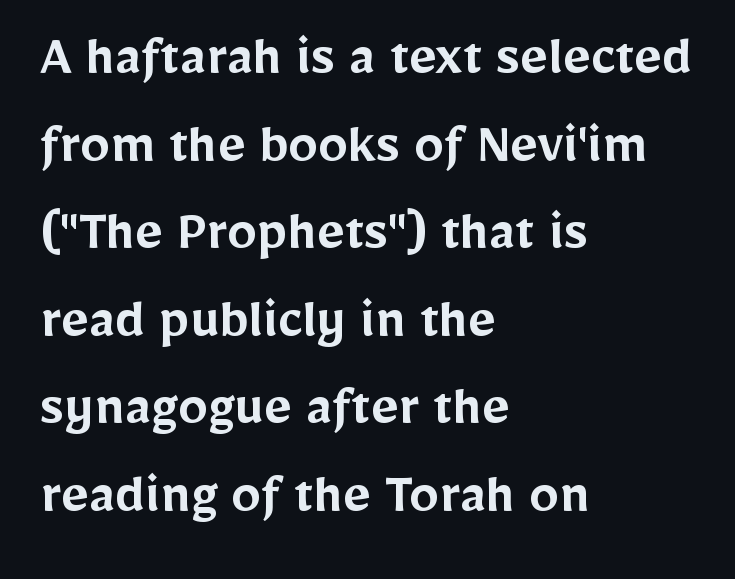
{"serif": "no", "italic": "no", "bold": "semi", "weight": "semibold", "width": "normal", "stroke_contrast": "low", "x_height": "medium", "monospaced": "no", "underline": "no", "align": "left", "line_spacing": "normal", "line_spacing_ratio": 1.46, "letter_spacing": "normal", "letter_spacing_em": 0.0, "glyph_px": 60}
